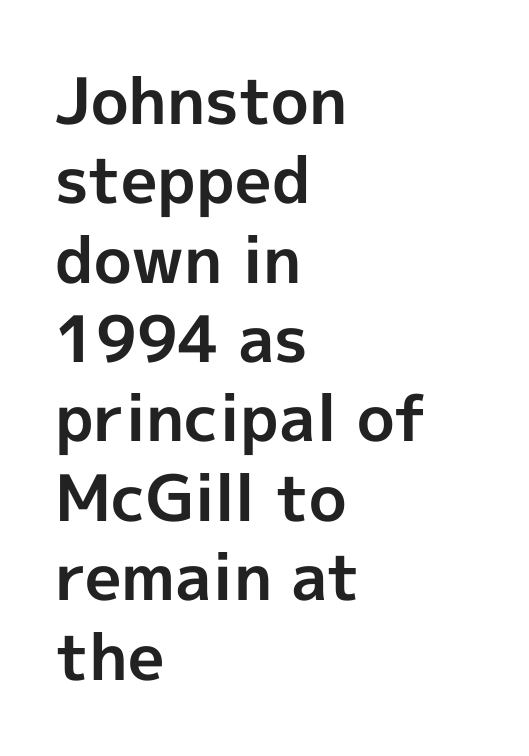
{"serif": "no", "italic": "no", "bold": "yes", "weight": "bold", "width": "normal", "x_height": "medium", "monospaced": "no", "underline": "no", "align": "left", "line_spacing_ratio": 1.24, "letter_spacing": "normal", "letter_spacing_em": 0.0, "glyph_px": 64}
